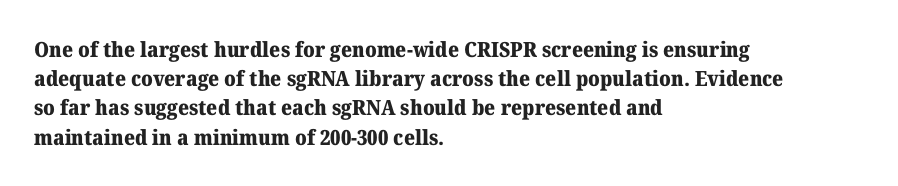
The image shows 21 px bold type, upright; set left-aligned, normal line spacing (1.39x), normal letter spacing, not underlined.
